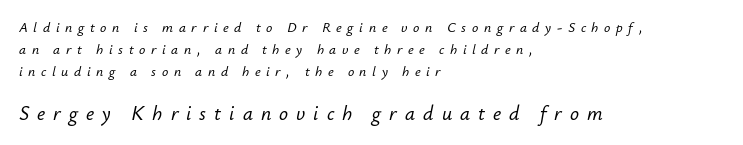
{"italic": "yes", "lean": "right", "slant_degrees": 12, "underline": "no", "align": "left", "line_spacing": "normal", "line_spacing_ratio": 1.56, "letter_spacing": "wide", "letter_spacing_em": 0.4, "larger_block": "second", "size_ratio": 1.43, "glyph_px": 20}
